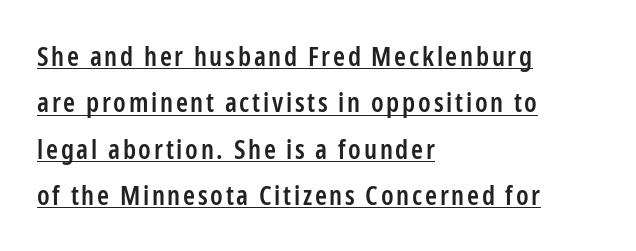
The image shows 27 px text type, upright; set left-aligned, line spacing 1.72x, underlined.
